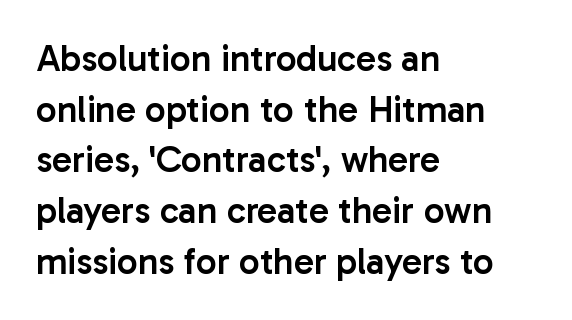
The space directly below the letters is spotless. You can tell it's not italic because the verticals are truly vertical. Note: no serifs on the glyphs. The setting favours the left margin, as ordinary paragraphs usually do.
